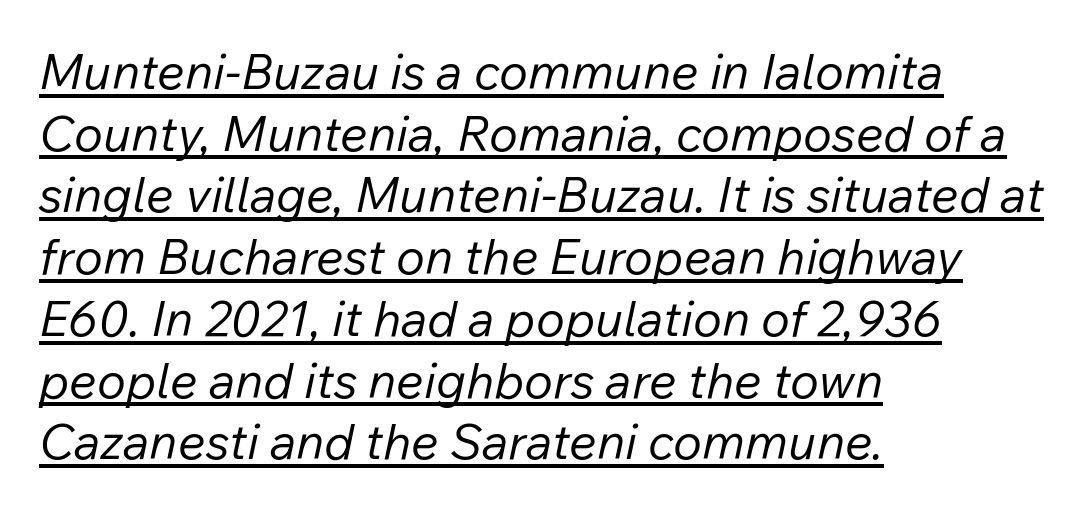
Is there an underline? Yes — a line sits under the letters. Do the characters align in a grid? No, the font is proportional. Observe the ordinary spacing: letters are neighbours, not strangers. Does the copy run flush right? No — it runs flush left. Compared with ordinary roman type, these characters are visibly tilted.
